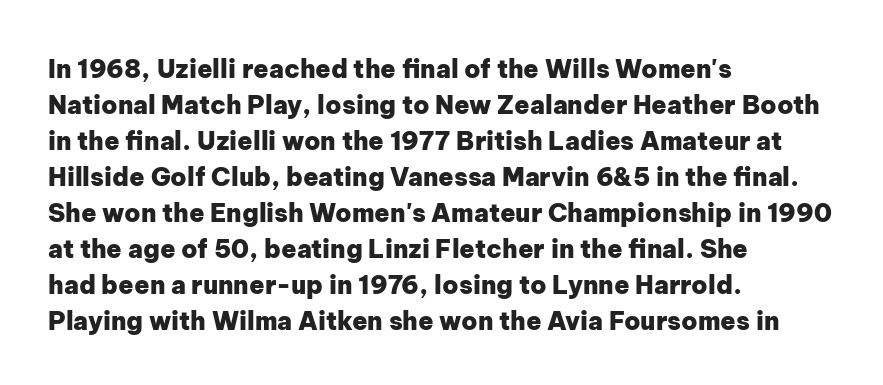
{"italic": "no", "bold": "yes", "underline": "no", "align": "left", "line_spacing": "normal", "line_spacing_ratio": 1.44, "letter_spacing": "normal", "letter_spacing_em": 0.0, "glyph_px": 25}
